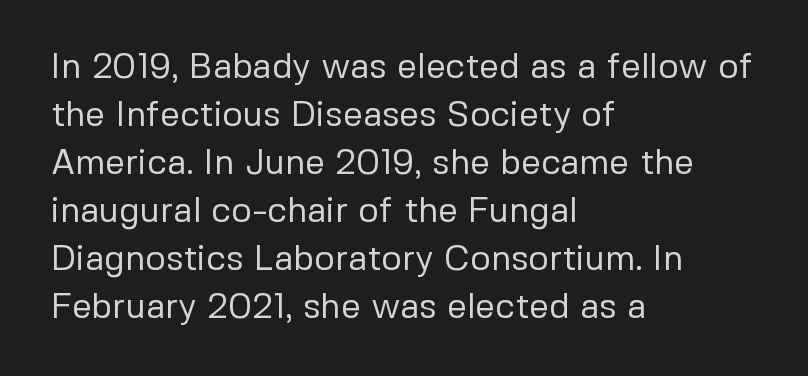
The image shows 35 px regular-weight sans-serif type, upright; set left-aligned, normal line spacing (1.37x), normal letter spacing, not underlined; low stroke contrast and a medium x-height.
